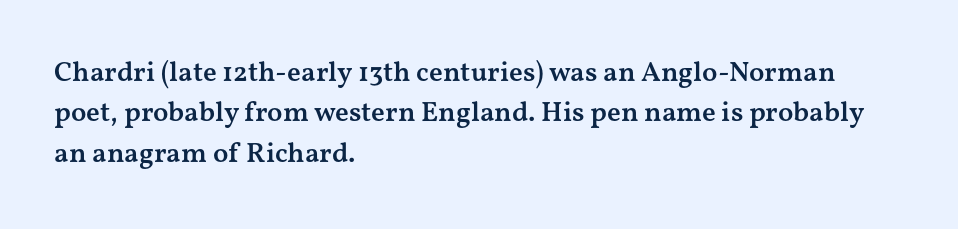
Q: Is the text bold? A: Semi-bold.
Q: Is the text italic (slanted)? A: No, it is upright.
Q: Is the typeface a serif or a sans-serif typeface? A: Serif.
Q: Is the text underlined? A: No.
Q: How is the paragraph aligned? A: Left-aligned.
Q: Is the spacing between letters normal or unusually wide? A: Normal.
Q: Is the spacing between lines tight, normal or loose? A: Normal.
Q: Width (condensed, normal, or wide)? A: Wide.
Q: Stroke contrast? A: Medium.
Q: x-height? A: Medium.
Q: Monospaced? A: No.
